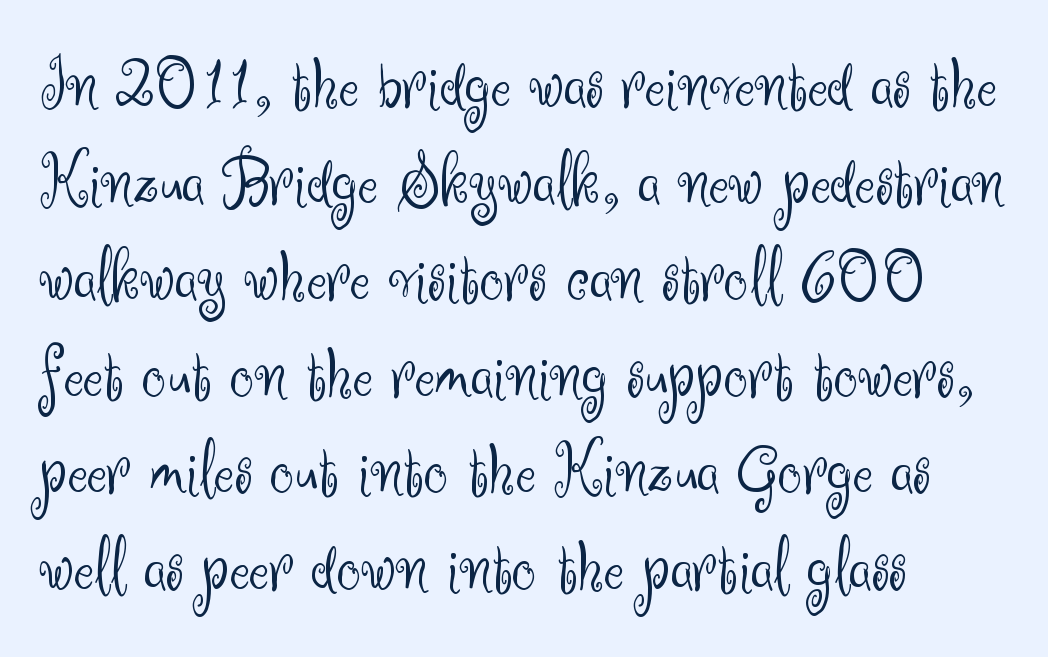
The image shows 76 px light sans-serif type, upright; set left-aligned, normal line spacing (1.27x), normal letter spacing, not underlined; medium stroke contrast and a small x-height.
